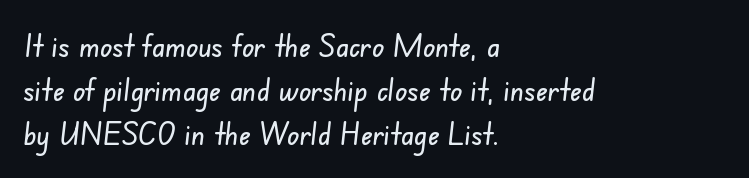
The image shows 32 px condensed sans-serif type; set left-aligned, normal line spacing (1.38x), normal letter spacing, not underlined; low stroke contrast and a small x-height.
